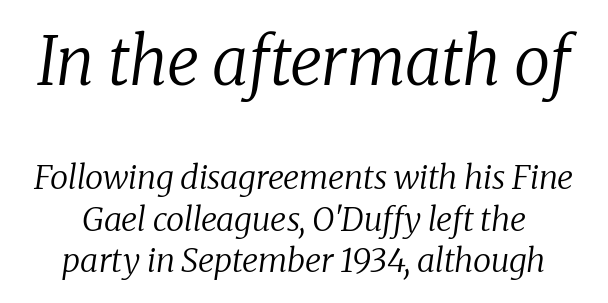
{"serif": "yes", "italic": "yes", "lean": "right", "slant_degrees": 8, "bold": "no", "weight": "regular", "width": "normal", "stroke_contrast": "low", "x_height": "medium", "monospaced": "no", "underline": "no", "line_spacing": "normal", "line_spacing_ratio": 1.26, "letter_spacing": "normal", "letter_spacing_em": 0.0, "larger_block": "first", "size_ratio": 2.0, "glyph_px": 66}
